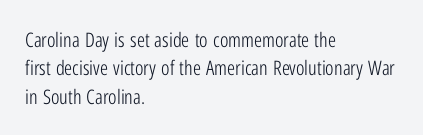
Glyph-to-glyph distance matches everyday printed text. One glance says typical: line gaps are just what's usual. A bare baseline throughout the passage. Does the lettering tilt? It doesn't — this is upright.
